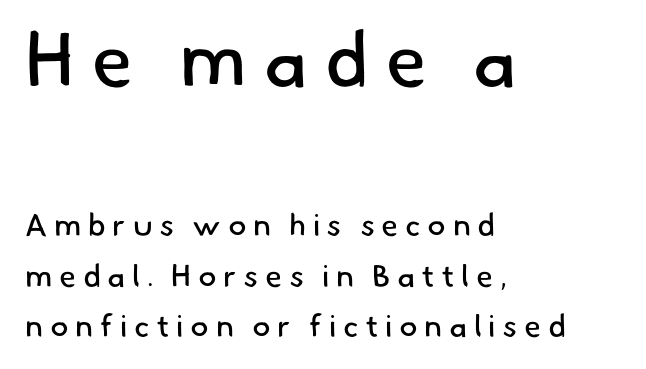
The image shows 77 px regular-weight sans-serif type; set left-aligned, normal line spacing (1.62x), unusually wide letter spacing (+0.21 em), not underlined; the first (top) block is 2.48x larger; low stroke contrast and a small x-height.
